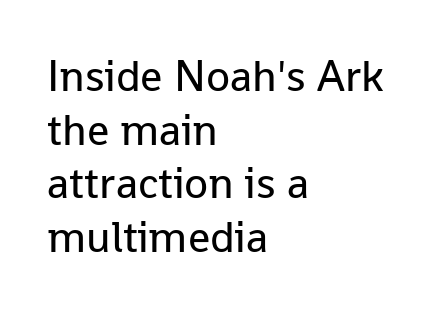
The image shows 44 px regular-weight sans-serif type, upright; set left-aligned, line spacing 1.22x, normal letter spacing, not underlined; low stroke contrast and a medium x-height.
